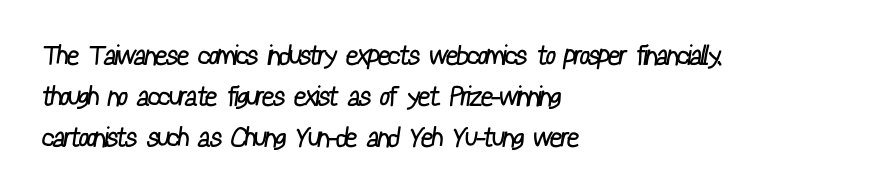
The letters look calm and open, with moderate or lighter stems. Reading down the block, your eye returns to a fixed left position each line. Look at the tracking — it's just the regular setting, nothing added. Rows of type keep a routine distance in the vertical direction. The space directly below the letters is spotless.
